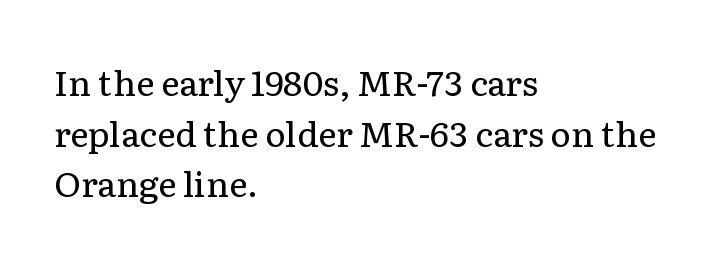
The letters carry serifs — small finishing strokes at the ends of their stems. Short note: letters normally spaced. The foot of each line stays bare and open. The letters look calm and open, with moderate or lighter stems.
